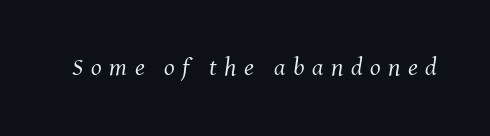
{"italic": "yes", "lean": "right", "slant_degrees": 8, "bold": "no", "underline": "no", "letter_spacing": "wide", "letter_spacing_em": 0.3, "glyph_px": 25}
